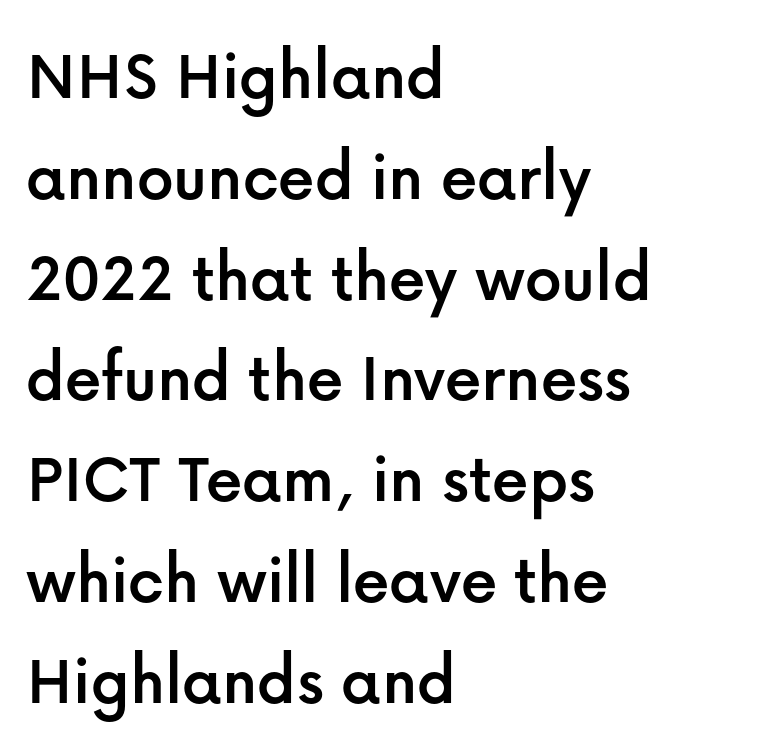
The image shows 72 px sans-serif type, upright; set left-aligned, normal line spacing (1.4x), normal letter spacing, not underlined; low stroke contrast and a medium x-height.
